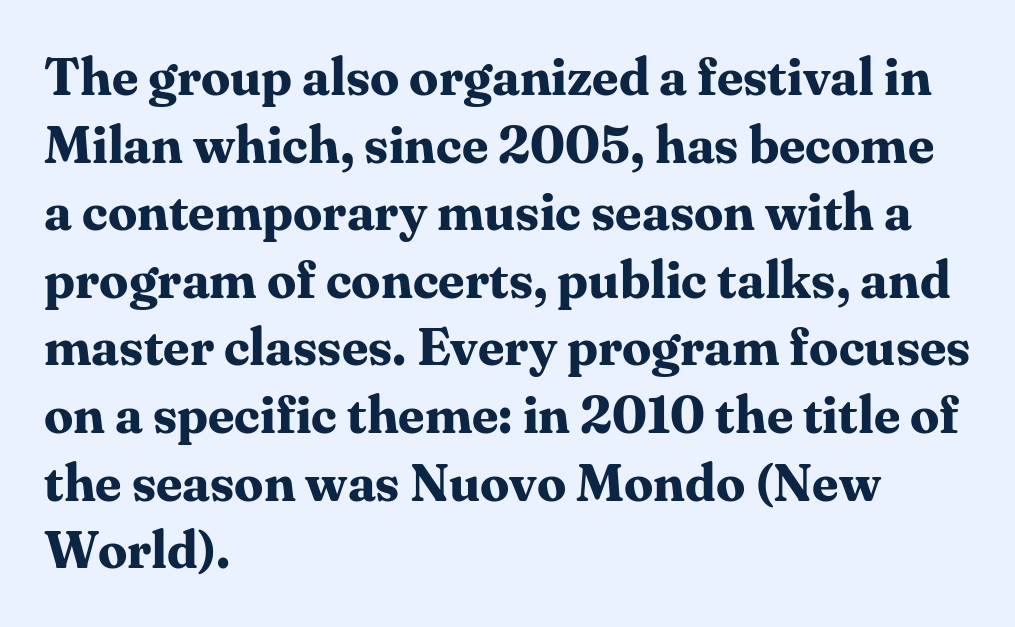
Spacing verdict: proportional, widths tailored to each character. Its strokes are broad and dark, the hallmark of bold type. The typesetter chose a ragged-right arrangement here. The glyphs are unaccompanied by any horizontal stroke below them.
